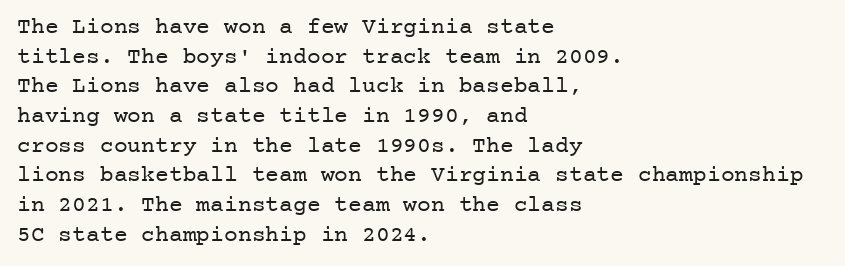
Q: Is the text bold? A: No.
Q: Is the text italic (slanted)? A: No, it is upright.
Q: Is the text underlined? A: No.
Q: How is the paragraph aligned? A: Left-aligned.
Q: Is the spacing between letters normal or unusually wide? A: Normal.
Q: Is the spacing between lines tight, normal or loose? A: Normal.
